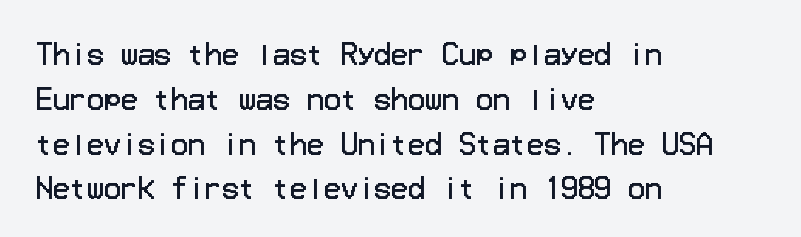
A typesetter would mark this as roman, not italic. Leftover space on each line is placed entirely after the last word. The passage shown is typeset with a sans-serif family. No heavy texture on the line: the type isn't bold. Honestly, there is no underline to notice here at all. In terms of letterspacing, this is plain default setting.
